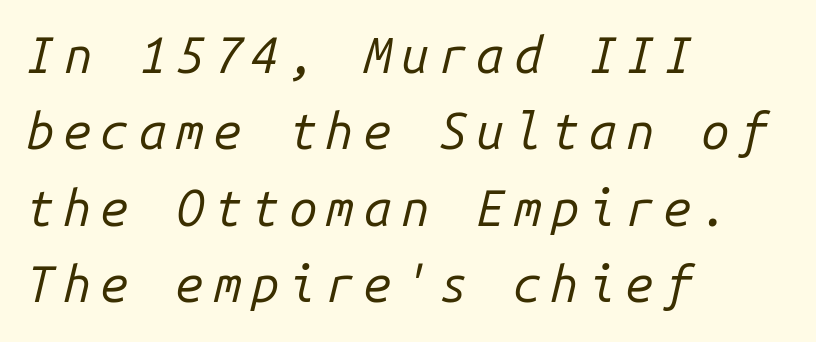
The image shows 50 px regular-weight type, italic (leaning right), monospaced; set left-aligned, normal line spacing (1.53x), not underlined; low stroke contrast and a medium x-height.
